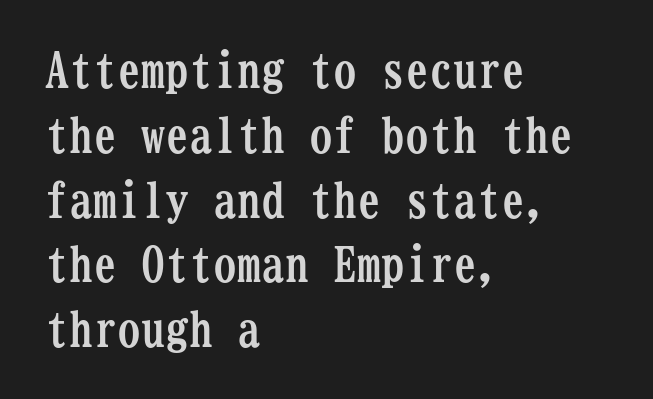
The image shows 48 px semibold, condensed serif type, upright, monospaced; set left-aligned, normal line spacing (1.35x), normal letter spacing, not underlined; low stroke contrast and a medium x-height.
